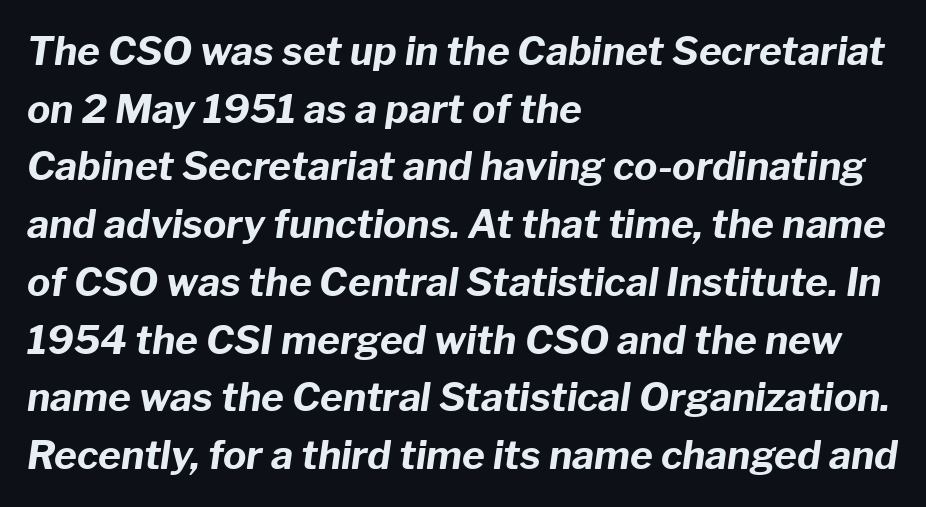
In CSS terms this would be text-align: left. Descenders are the only things crossing below the line. This block has exactly the height ordinary leading produces. Look at the stroke-to-counter ratio: heavy, a bold. Do the characters align in a grid? No, the font is proportional. Is the type slanted? Yes — the strokes lean at a clear angle.
